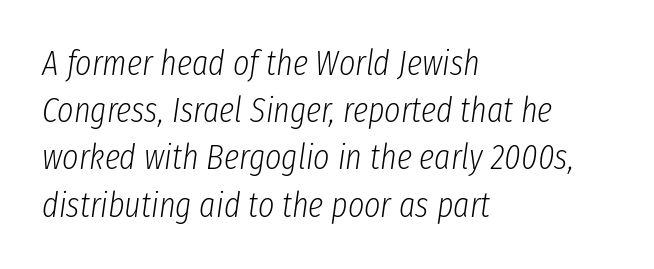
{"italic": "yes", "lean": "right", "slant_degrees": 8, "bold": "no", "weight": "light", "width": "condensed", "stroke_contrast": "low", "x_height": "medium", "monospaced": "no", "underline": "no", "align": "left", "line_spacing": "normal", "line_spacing_ratio": 1.35, "letter_spacing": "normal", "letter_spacing_em": 0.0, "glyph_px": 35}
